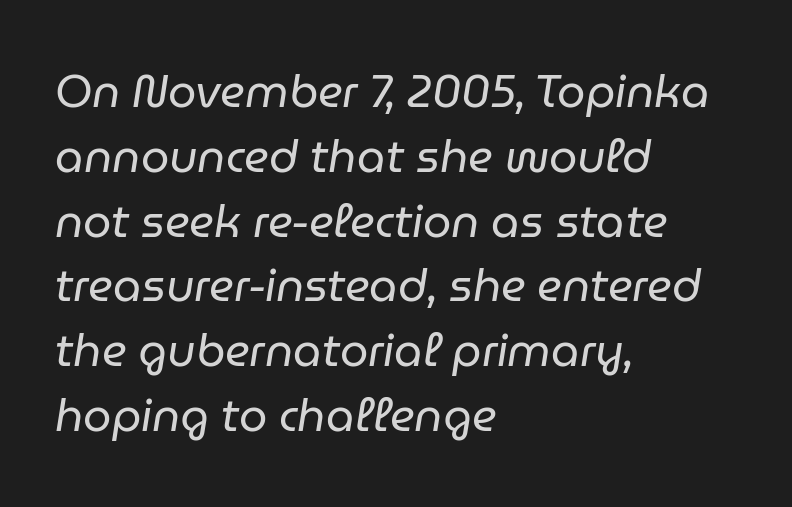
Letters rest on an invisible, unmarked baseline. Left-aligned paragraph, ragged on the right. A typesetter would call this leading conventional body-copy spacing. The letters are slanted; this is an italic face. Inter-character spacing is left at the font's built-in metrics. The letters advance in unequal steps, a hallmark of proportional type.
